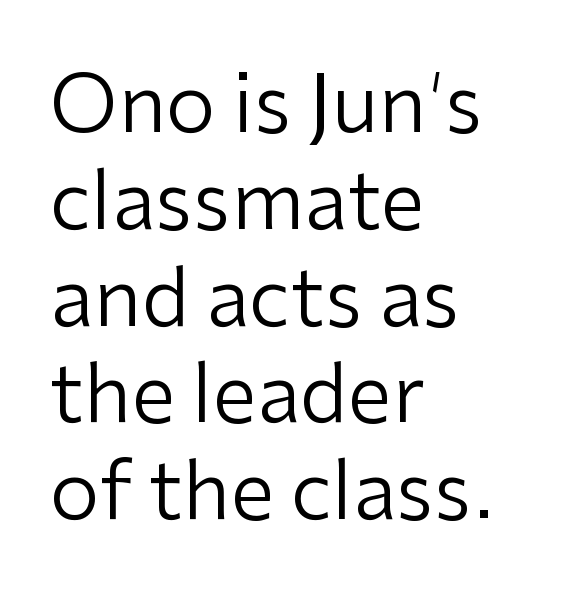
The image shows 80 px regular-weight sans-serif type, upright; set left-aligned, line spacing 1.21x, normal letter spacing, not underlined; low stroke contrast and a medium x-height.
